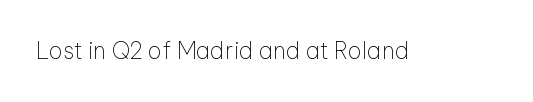
Q: Is the text bold? A: No.
Q: Is the text italic (slanted)? A: No, it is upright.
Q: Is the text underlined? A: No.
Q: Is the spacing between letters normal or unusually wide? A: Normal.
